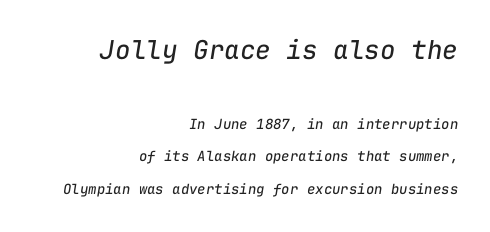
Q: Is the text bold? A: No.
Q: Is the text italic (slanted)? A: Yes, it leans right by about 9 degrees.
Q: Is the text underlined? A: No.
Q: How is the paragraph aligned? A: Right-aligned.
Q: Is the spacing between letters normal or unusually wide? A: Normal.
Q: Is the spacing between lines tight, normal or loose? A: Loose.
Q: Which block of text is set in a larger size, the first (top) or the second (bottom)? A: The first (top) one.
